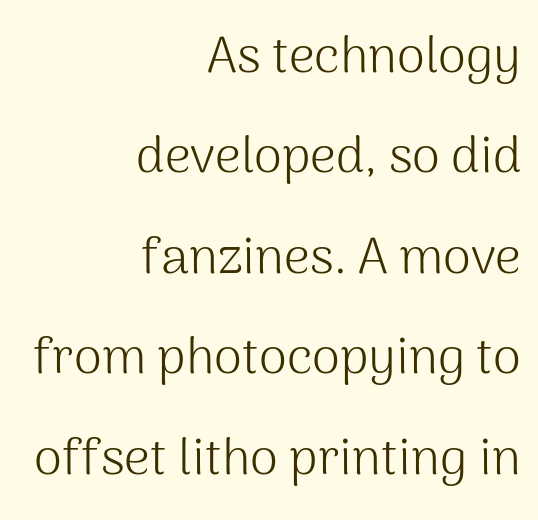
{"serif": "no", "italic": "no", "bold": "no", "weight": "light", "width": "normal", "stroke_contrast": "medium", "x_height": "medium", "monospaced": "no", "underline": "no", "align": "right", "line_spacing": "loose", "line_spacing_ratio": 1.97, "letter_spacing": "normal", "letter_spacing_em": 0.0, "glyph_px": 51}
